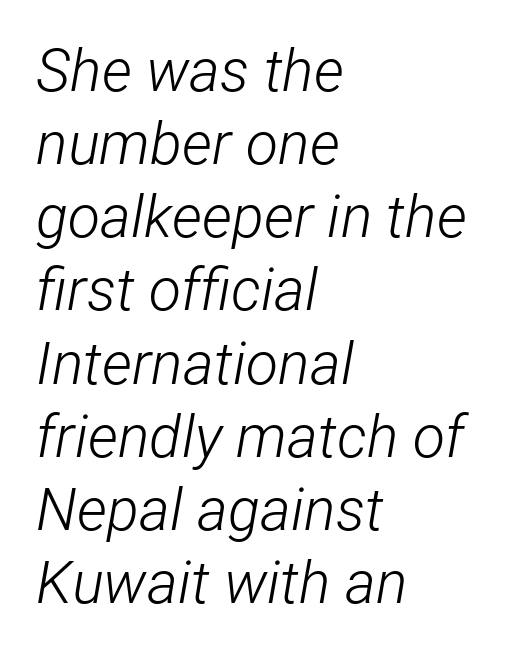
The image shows 59 px light, condensed type, italic (leaning right); set left-aligned, line spacing 1.24x, normal letter spacing, not underlined; low stroke contrast and a medium x-height.
